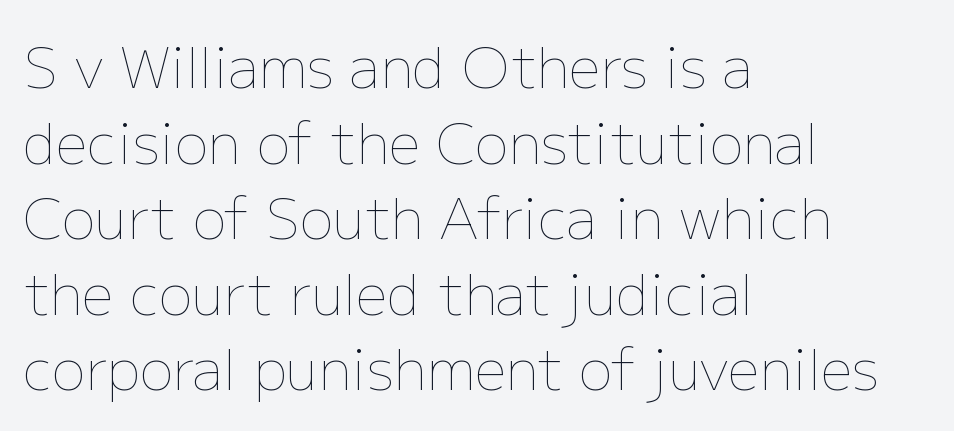
Q: Is the text bold? A: No.
Q: Is the text italic (slanted)? A: No, it is upright.
Q: Is the text underlined? A: No.
Q: How is the paragraph aligned? A: Left-aligned.
Q: Is the spacing between letters normal or unusually wide? A: Normal.
Q: Is the spacing between lines tight, normal or loose? A: Normal.
Q: Width (condensed, normal, or wide)? A: Normal.
Q: Stroke contrast? A: Low.
Q: x-height? A: Medium.
Q: Monospaced? A: No.
